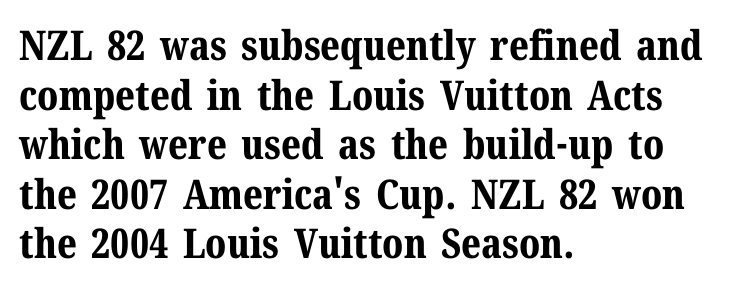
The image shows 41 px bold serif type, upright; set left-aligned, line spacing 1.21x, normal letter spacing, not underlined; medium stroke contrast and a medium x-height.
